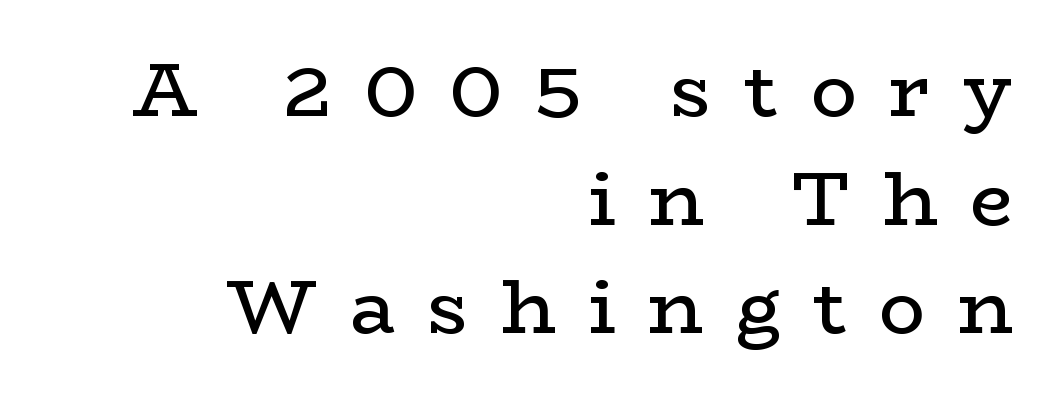
The font is comparable to plain body text, perhaps lighter. The passage shown is typeset with a serif family. The words here are not underlined. Does the leading feel generous? No, just average.
